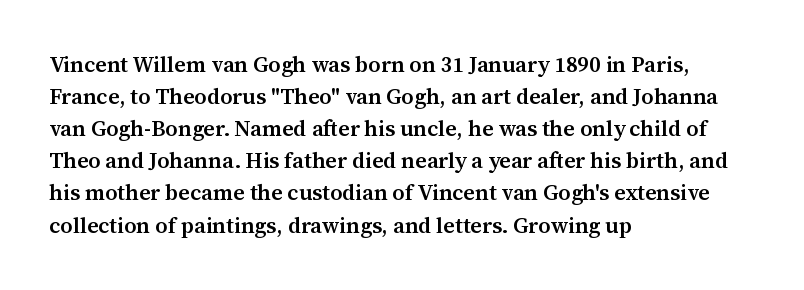
{"italic": "no", "bold": "semi", "underline": "no", "align": "left", "line_spacing": "normal", "line_spacing_ratio": 1.46, "letter_spacing": "normal", "letter_spacing_em": 0.0, "glyph_px": 22}
